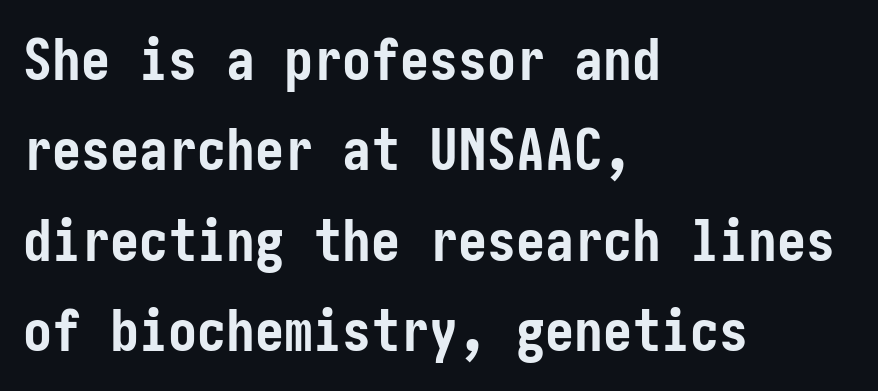
The image shows 58 px semibold, condensed sans-serif type, upright; set left-aligned, normal line spacing (1.56x), normal letter spacing, not underlined; low stroke contrast and a medium x-height.
